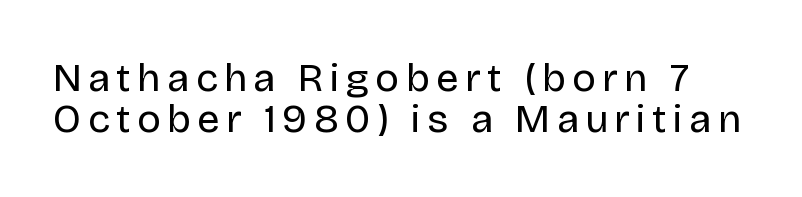
{"serif": "no", "italic": "no", "bold": "no", "weight": "regular", "width": "normal", "stroke_contrast": "low", "x_height": "large", "monospaced": "no", "underline": "no", "line_spacing": "tight", "line_spacing_ratio": 1.03, "glyph_px": 40}
